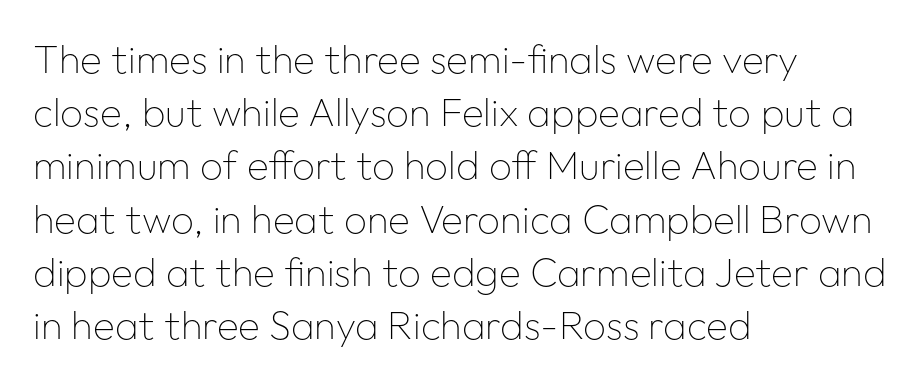
Q: Is the text bold? A: No.
Q: Is the text italic (slanted)? A: No, it is upright.
Q: Is the typeface a serif or a sans-serif typeface? A: Sans-serif.
Q: Is the text underlined? A: No.
Q: How is the paragraph aligned? A: Left-aligned.
Q: Is the spacing between letters normal or unusually wide? A: Normal.
Q: Is the spacing between lines tight, normal or loose? A: Normal.
Q: Width (condensed, normal, or wide)? A: Normal.
Q: Stroke contrast? A: Low.
Q: x-height? A: Medium.
Q: Monospaced? A: No.
